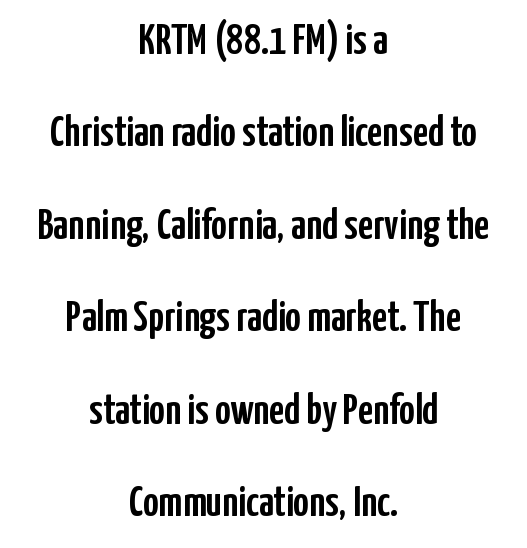
Spacing between characters is what you'd get straight out of the box. Short and long lines alike share a common midpoint. Whoever set this chose breathing room over compactness in the vertical rhythm. The glyphs in this specimen are sans serif. Type without underlining.
